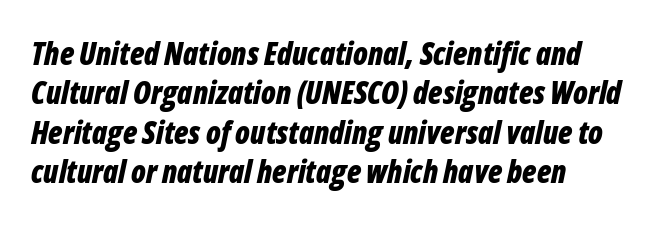
{"italic": "yes", "lean": "right", "slant_degrees": 12, "bold": "yes", "weight": "bold", "width": "condensed", "stroke_contrast": "low", "x_height": "medium", "monospaced": "no", "underline": "no", "align": "left", "line_spacing": "normal", "line_spacing_ratio": 1.27, "letter_spacing": "normal", "letter_spacing_em": 0.0, "glyph_px": 31}
